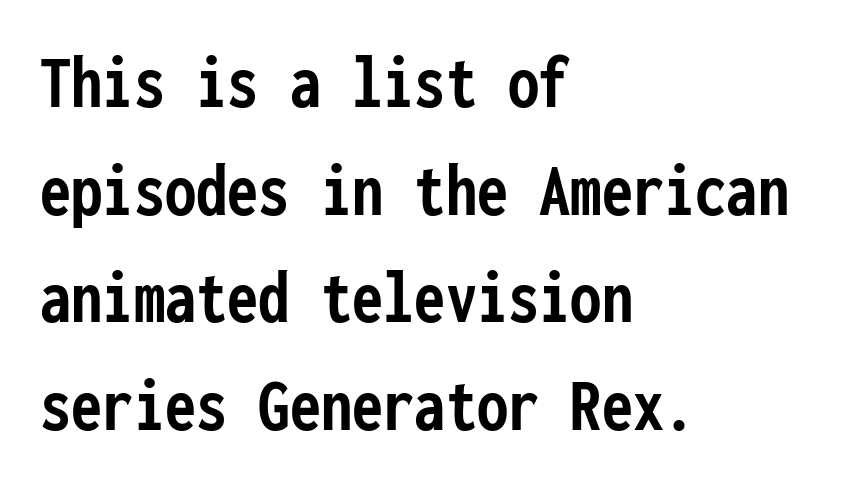
Is this a fixed-width face? Yes — each glyph sits in an identical cell. The paragraph shown leans on its left margin. The space beneath each line is pristine and unruled. Notice how the stems are strictly vertical — no italics here. Here the glyphs are tracked normally, forming tight word shapes. The rendering uses a moderate line-height, typical for paragraphs.
